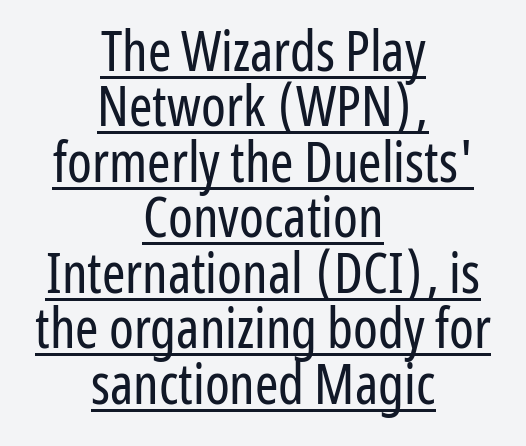
{"serif": "no", "italic": "no", "bold": "no", "weight": "regular", "width": "condensed", "stroke_contrast": "low", "x_height": "medium", "monospaced": "no", "underline": "yes", "align": "center", "line_spacing": "tight", "line_spacing_ratio": 0.99, "letter_spacing": "normal", "letter_spacing_em": 0.0, "glyph_px": 56}
